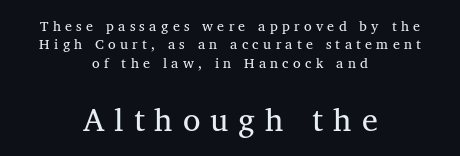
{"serif": "yes", "bold": "no", "weight": "regular", "width": "normal", "stroke_contrast": "medium", "x_height": "medium", "monospaced": "no", "underline": "no", "align": "center", "line_spacing": "normal", "line_spacing_ratio": 1.31, "letter_spacing": "wide", "letter_spacing_em": 0.31, "larger_block": "second", "size_ratio": 2.29, "glyph_px": 32}
